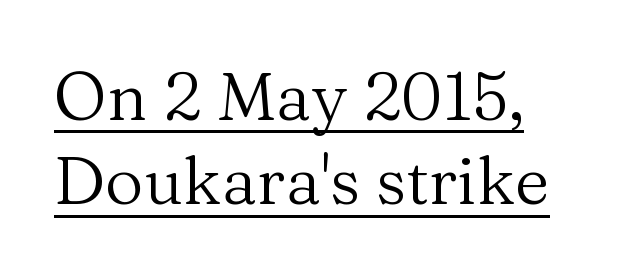
Q: Is the text bold? A: No.
Q: Is the text italic (slanted)? A: No, it is upright.
Q: Is the typeface a serif or a sans-serif typeface? A: Serif.
Q: Is the text underlined? A: Yes.
Q: Is the spacing between letters normal or unusually wide? A: Normal.
Q: Is the spacing between lines tight, normal or loose? A: Normal.
Q: Width (condensed, normal, or wide)? A: Normal.
Q: Stroke contrast? A: Medium.
Q: x-height? A: Medium.
Q: Monospaced? A: No.
